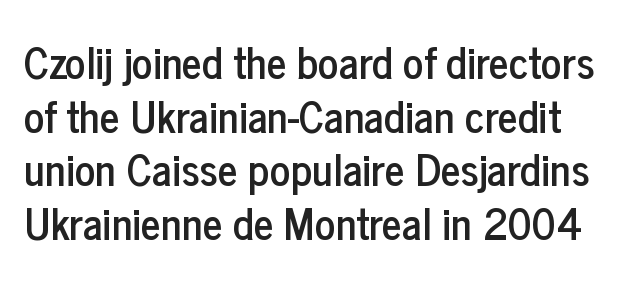
You could not count columns in this text — the font is proportionally spaced. This sample uses plain, unmodified letter spacing. Examine the stroke ends and you'll find no serifs. The zone under the glyphs is completely vacant.
